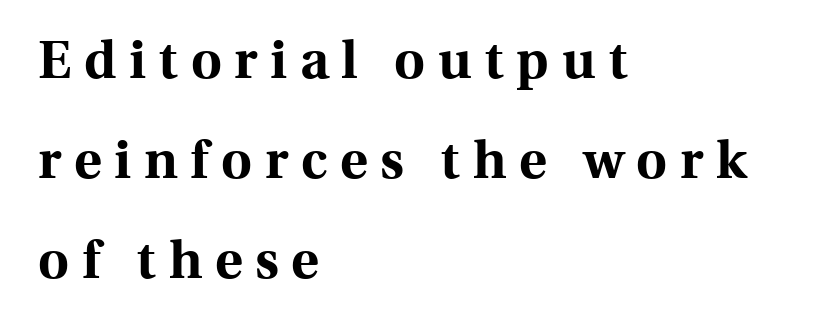
{"serif": "yes", "italic": "no", "bold": "yes", "weight": "bold", "width": "normal", "x_height": "medium", "monospaced": "no", "underline": "no", "align": "left", "line_spacing_ratio": 1.89, "letter_spacing": "wide", "letter_spacing_em": 0.24, "glyph_px": 53}
